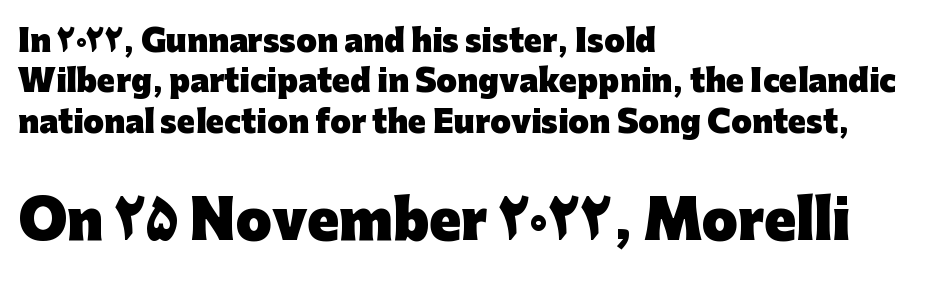
{"serif": "no", "italic": "no", "bold": "yes", "weight": "heavy", "width": "normal", "stroke_contrast": "low", "x_height": "medium", "monospaced": "no", "underline": "no", "align": "left", "line_spacing": "normal", "line_spacing_ratio": 1.35, "letter_spacing": "normal", "letter_spacing_em": 0.0, "larger_block": "second", "size_ratio": 1.73, "glyph_px": 52}
